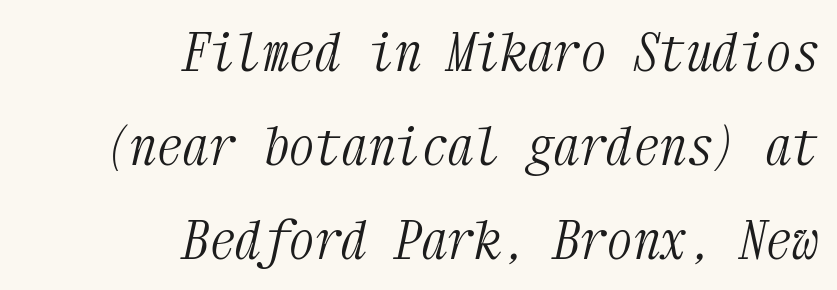
{"serif": "yes", "italic": "yes", "lean": "right", "slant_degrees": 12, "bold": "no", "weight": "light", "width": "condensed", "stroke_contrast": "medium", "x_height": "medium", "monospaced": "yes", "underline": "no", "align": "right", "line_spacing_ratio": 1.77, "letter_spacing": "normal", "letter_spacing_em": 0.0, "glyph_px": 53}
